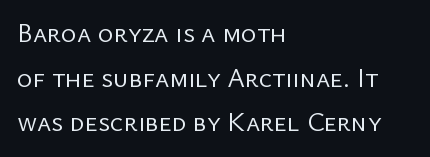
The image shows 27 px text type, upright; set left-aligned, normal line spacing (1.65x), normal letter spacing, not underlined.
